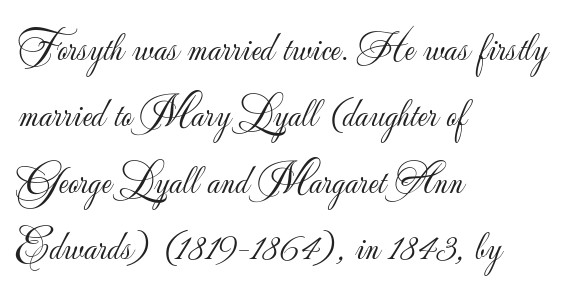
{"serif": "no", "bold": "no", "weight": "light", "width": "normal", "stroke_contrast": "low", "x_height": "small", "monospaced": "no", "underline": "no", "align": "left", "line_spacing": "normal", "line_spacing_ratio": 1.58, "letter_spacing": "normal", "letter_spacing_em": 0.0, "glyph_px": 42}
